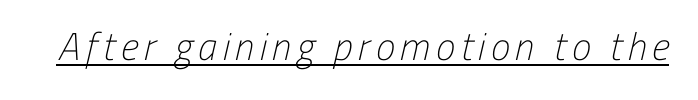
The image shows 39 px light, condensed sans-serif type; set underlined; low stroke contrast and a medium x-height.
